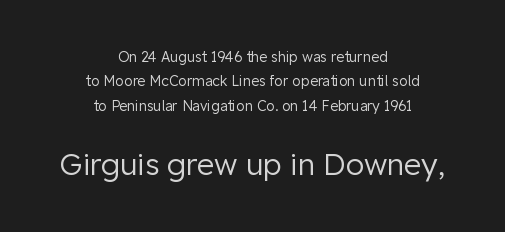
Tall strokes in this sample are plumb rather than angled. The typeface has the unassuming heft of standard copy or less. Short note: letters normally spaced. Examine the stroke ends and you'll find no serifs. The specimen omits any rule beneath the text block's lines. A centered setting, common on invitations and titles, is used for this passage.
